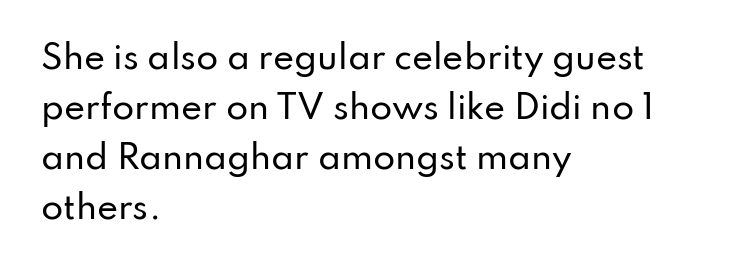
The image shows 32 px sans-serif type, upright; set left-aligned, normal line spacing (1.56x), normal letter spacing, not underlined; low stroke contrast and a small x-height.
